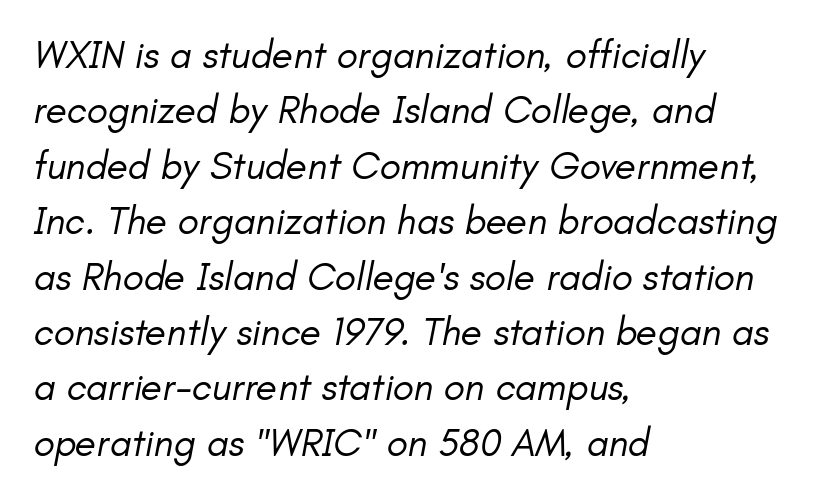
Q: Is the text bold? A: No.
Q: Is the text italic (slanted)? A: Yes, it leans right by about 11 degrees.
Q: Is the text underlined? A: No.
Q: How is the paragraph aligned? A: Left-aligned.
Q: Is the spacing between letters normal or unusually wide? A: Normal.
Q: Is the spacing between lines tight, normal or loose? A: Normal.
Q: Width (condensed, normal, or wide)? A: Normal.
Q: Stroke contrast? A: Low.
Q: x-height? A: Small.
Q: Monospaced? A: No.
